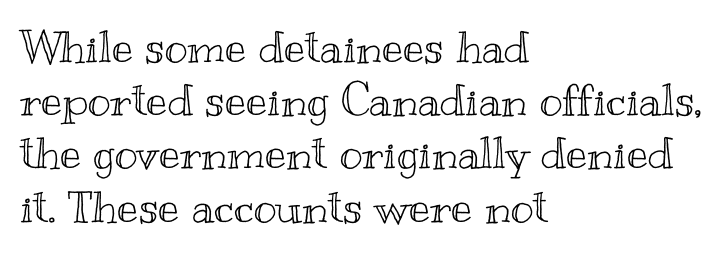
The image shows 44 px wide type, upright; set left-aligned, line spacing 1.21x, normal letter spacing, not underlined; a small x-height.
